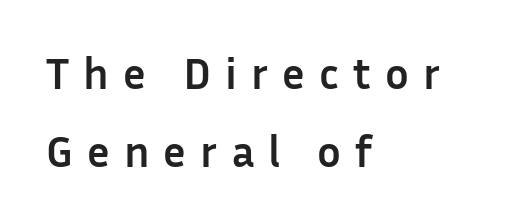
Q: Is the text bold? A: Yes.
Q: Is the text italic (slanted)? A: No, it is upright.
Q: Is the typeface a serif or a sans-serif typeface? A: Sans-serif.
Q: Is the text underlined? A: No.
Q: How is the paragraph aligned? A: Left-aligned.
Q: Is the spacing between letters normal or unusually wide? A: Unusually wide.
Q: Width (condensed, normal, or wide)? A: Normal.
Q: Stroke contrast? A: Low.
Q: x-height? A: Medium.
Q: Monospaced? A: No.
